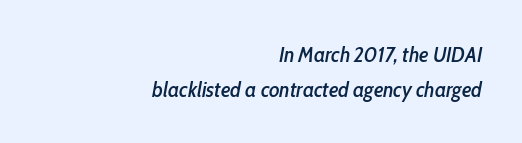
The vertical gap from one line to the next is medium. These lines keep a tight, regular rhythm from letter to letter. If you drew a line through each stem, it would be angled. One-word summary of the alignment: right. Plain, unruled lines of type.
